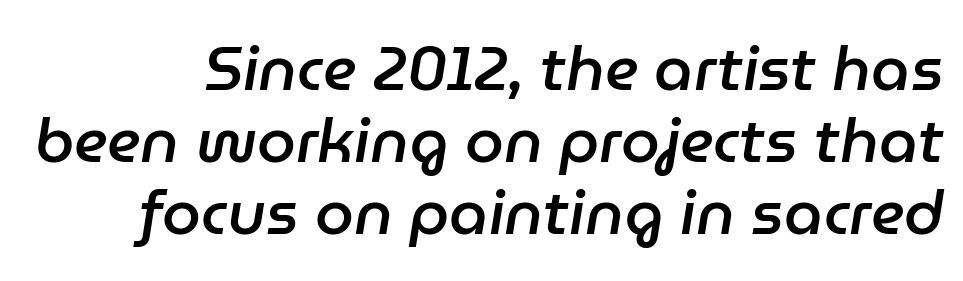
Q: Is the text bold? A: Semi-bold.
Q: Is the text italic (slanted)? A: Yes, it leans right by about 9 degrees.
Q: Is the text underlined? A: No.
Q: Is the spacing between letters normal or unusually wide? A: Normal.
Q: Width (condensed, normal, or wide)? A: Normal.
Q: Stroke contrast? A: Low.
Q: x-height? A: Medium.
Q: Monospaced? A: No.
